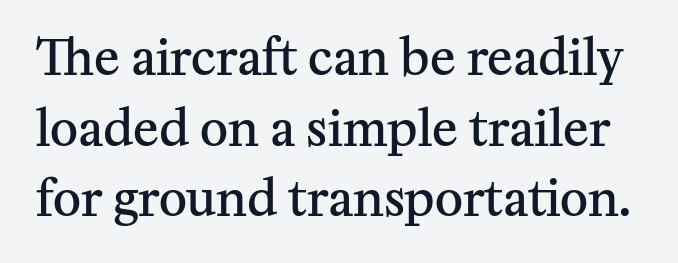
{"serif": "yes", "italic": "no", "bold": "semi", "weight": "semibold", "width": "normal", "stroke_contrast": "medium", "x_height": "medium", "monospaced": "no", "underline": "no", "line_spacing": "normal", "line_spacing_ratio": 1.47, "letter_spacing": "normal", "letter_spacing_em": 0.0, "glyph_px": 48}
